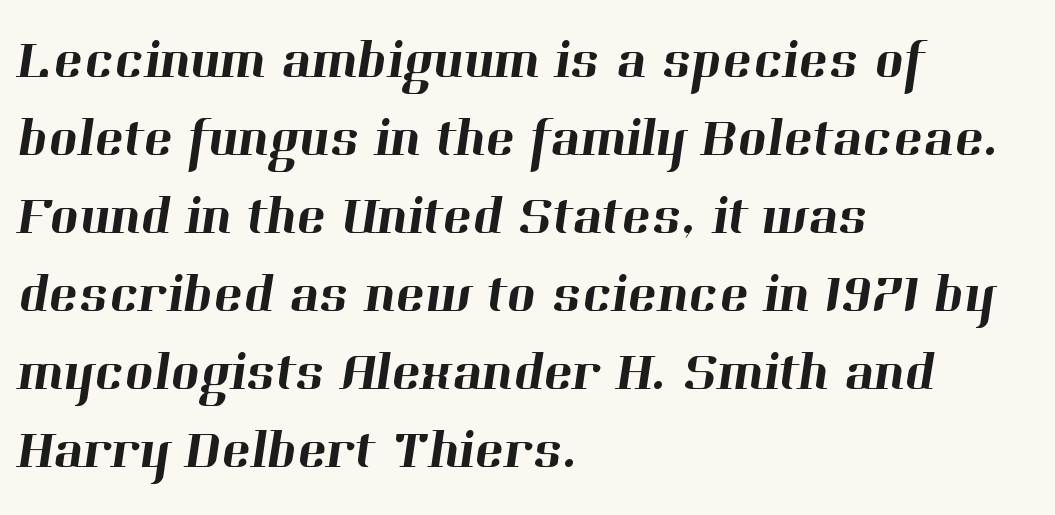
{"serif": "yes", "width": "normal", "stroke_contrast": "high", "x_height": "medium", "monospaced": "no", "underline": "no", "align": "left", "line_spacing": "normal", "line_spacing_ratio": 1.42, "letter_spacing": "normal", "letter_spacing_em": 0.0, "glyph_px": 55}
